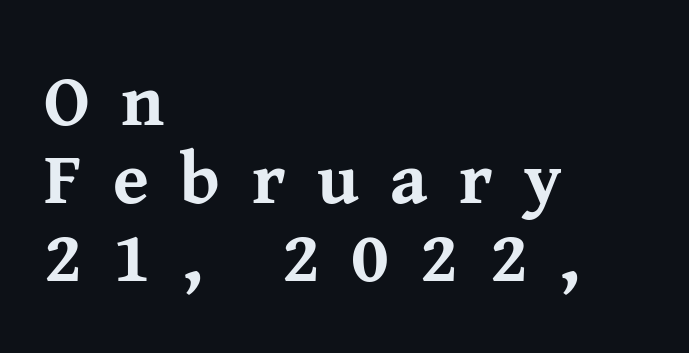
{"serif": "yes", "italic": "no", "bold": "yes", "weight": "bold", "width": "normal", "stroke_contrast": "medium", "x_height": "medium", "monospaced": "no", "underline": "no", "align": "left", "line_spacing": "tight", "line_spacing_ratio": 1.07, "letter_spacing": "wide", "letter_spacing_em": 0.43, "glyph_px": 73}
